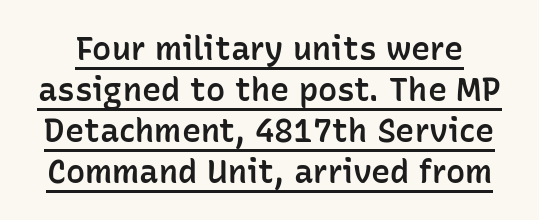
The image shows 32 px semibold sans-serif type, upright; set normal line spacing (1.28x), normal letter spacing, underlined; low stroke contrast and a medium x-height.
